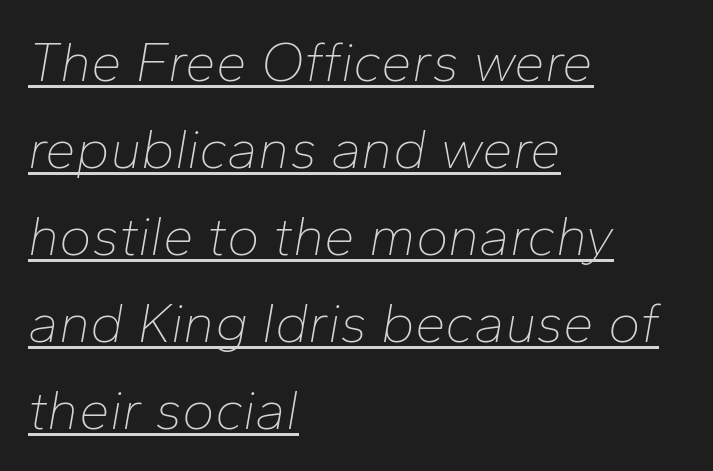
{"italic": "yes", "lean": "right", "slant_degrees": 10, "bold": "no", "weight": "thin", "width": "normal", "stroke_contrast": "low", "x_height": "medium", "monospaced": "no", "underline": "yes", "align": "left", "line_spacing": "normal", "line_spacing_ratio": 1.58, "letter_spacing": "normal", "letter_spacing_em": 0.0, "glyph_px": 55}
